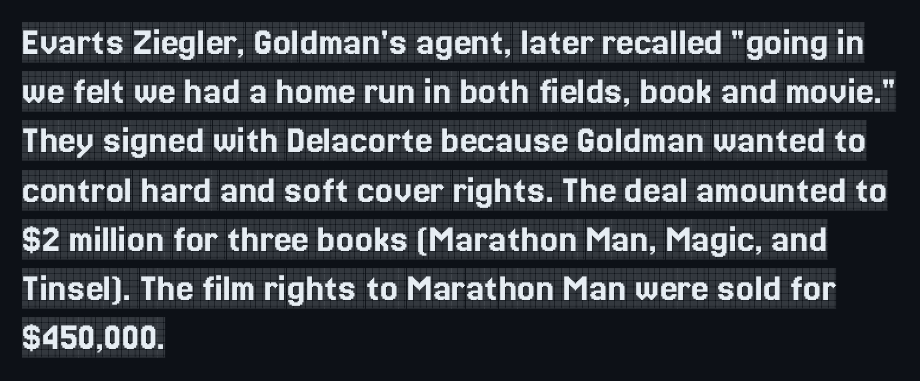
Serifs: yes, visible at the terminals of the letterforms. Short and long lines alike share a common starting point at left. Between one letter and the next there's only the usual sliver of space. A typesetter would mark this as roman, not italic.
